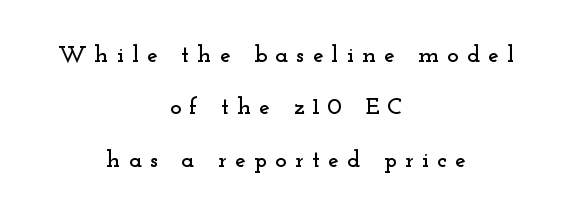
Q: Is the text italic (slanted)? A: No, it is upright.
Q: Is the text underlined? A: No.
Q: How is the paragraph aligned? A: Centered.
Q: Is the spacing between letters normal or unusually wide? A: Unusually wide.
Q: Is the spacing between lines tight, normal or loose? A: Loose.
